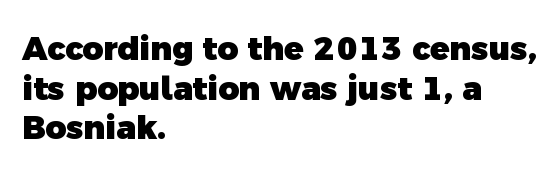
{"serif": "no", "bold": "yes", "weight": "heavy", "width": "normal", "x_height": "medium", "monospaced": "no", "underline": "no", "align": "left", "line_spacing_ratio": 1.24, "letter_spacing": "normal", "letter_spacing_em": 0.0, "glyph_px": 32}
